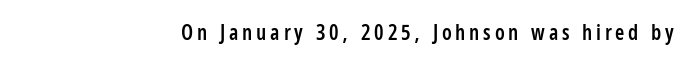
{"italic": "no", "bold": "semi", "underline": "no", "glyph_px": 21}
